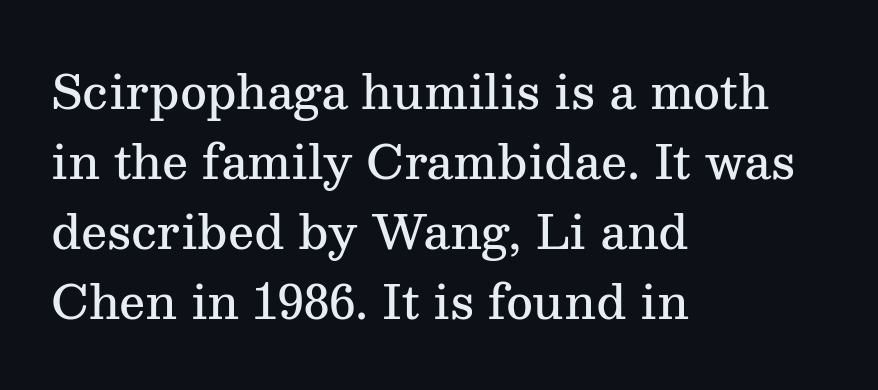
Students, this is semibold: more ink than regular, less than bold. The horizontal fit of the characters is conventional and even. Quick note: not italic, upright. One-word summary of the alignment: left. The rows are spaced the way most documents space them.
